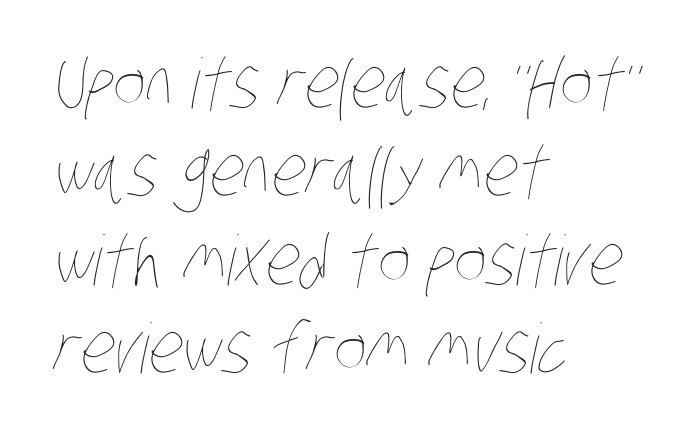
{"bold": "no", "weight": "thin", "width": "condensed", "stroke_contrast": "low", "x_height": "large", "monospaced": "no", "underline": "no", "align": "left", "line_spacing": "normal", "line_spacing_ratio": 1.28, "letter_spacing": "normal", "letter_spacing_em": 0.0, "glyph_px": 69}
